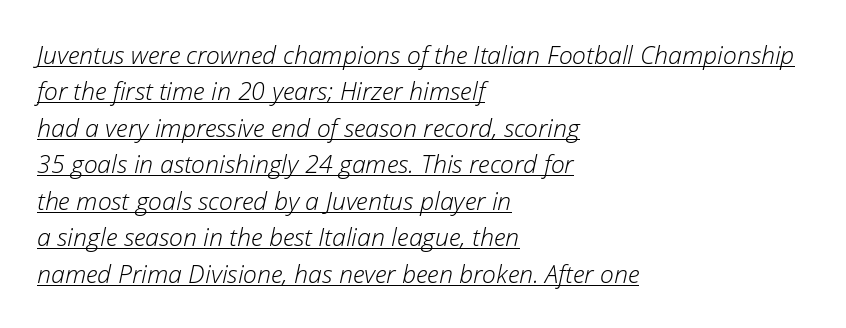
Q: Is the text bold? A: No.
Q: Is the text italic (slanted)? A: Yes, it leans right by about 12 degrees.
Q: Is the text underlined? A: Yes.
Q: How is the paragraph aligned? A: Left-aligned.
Q: Is the spacing between letters normal or unusually wide? A: Normal.
Q: Is the spacing between lines tight, normal or loose? A: Normal.
